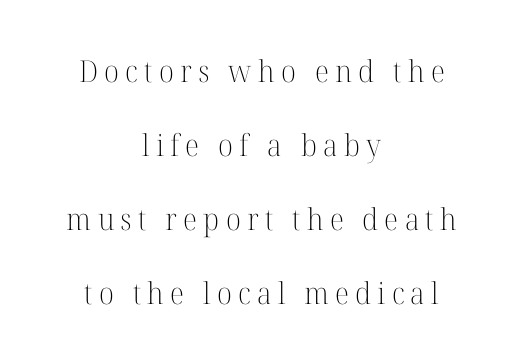
{"serif": "yes", "italic": "no", "bold": "no", "weight": "light", "width": "normal", "stroke_contrast": "high", "x_height": "medium", "monospaced": "no", "underline": "no", "align": "center", "line_spacing": "loose", "line_spacing_ratio": 2.47, "letter_spacing": "wide", "letter_spacing_em": 0.21, "glyph_px": 30}
